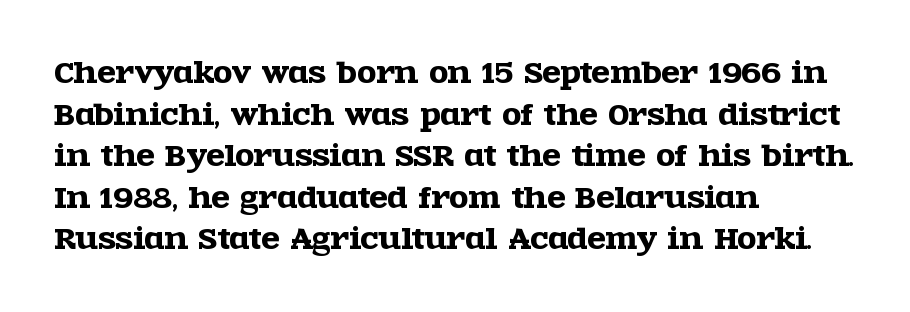
The image shows 27 px text type, upright; set left-aligned, normal line spacing (1.54x), normal letter spacing, not underlined.
